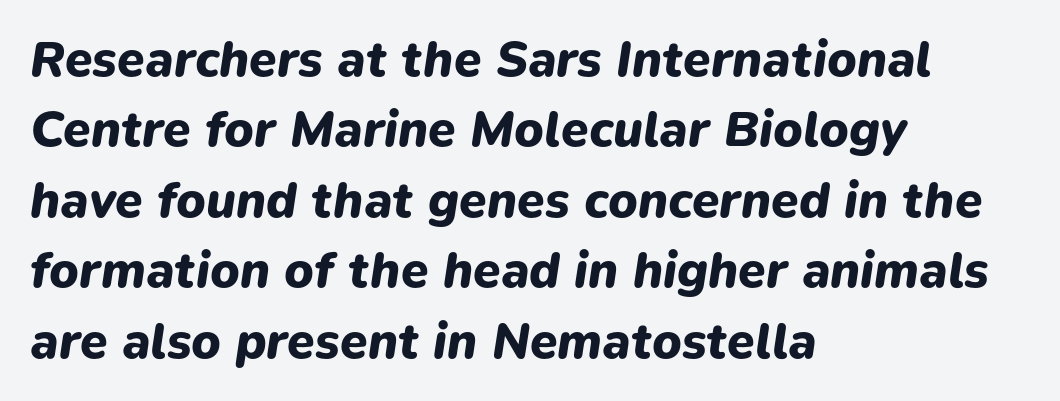
The image shows 50 px heavy type, italic (leaning right); set left-aligned, normal line spacing (1.41x), normal letter spacing, not underlined; low stroke contrast and a medium x-height.
